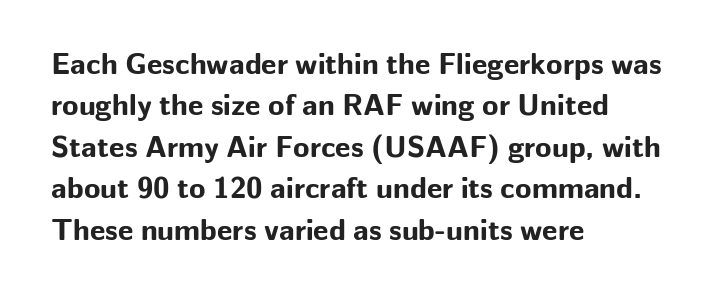
{"serif": "no", "italic": "no", "bold": "yes", "weight": "bold", "width": "normal", "stroke_contrast": "low", "x_height": "medium", "monospaced": "no", "underline": "no", "align": "left", "line_spacing": "normal", "line_spacing_ratio": 1.38, "letter_spacing": "normal", "letter_spacing_em": 0.0, "glyph_px": 30}
